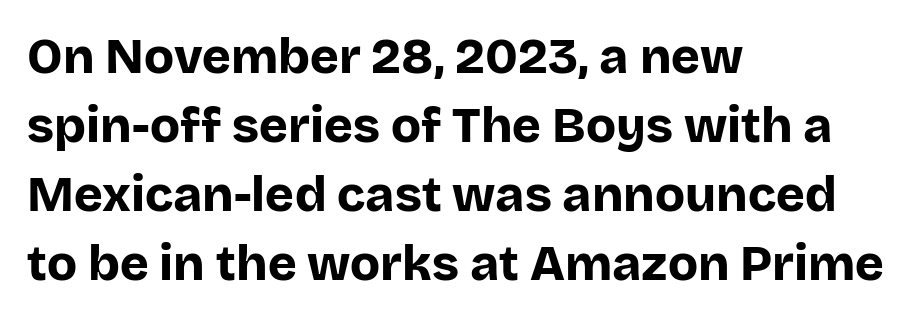
Q: Is the text bold? A: Yes.
Q: Is the text italic (slanted)? A: No, it is upright.
Q: Is the typeface a serif or a sans-serif typeface? A: Sans-serif.
Q: Is the text underlined? A: No.
Q: How is the paragraph aligned? A: Left-aligned.
Q: Is the spacing between letters normal or unusually wide? A: Normal.
Q: Is the spacing between lines tight, normal or loose? A: Normal.
Q: Width (condensed, normal, or wide)? A: Normal.
Q: Stroke contrast? A: Low.
Q: x-height? A: Large.
Q: Monospaced? A: No.
